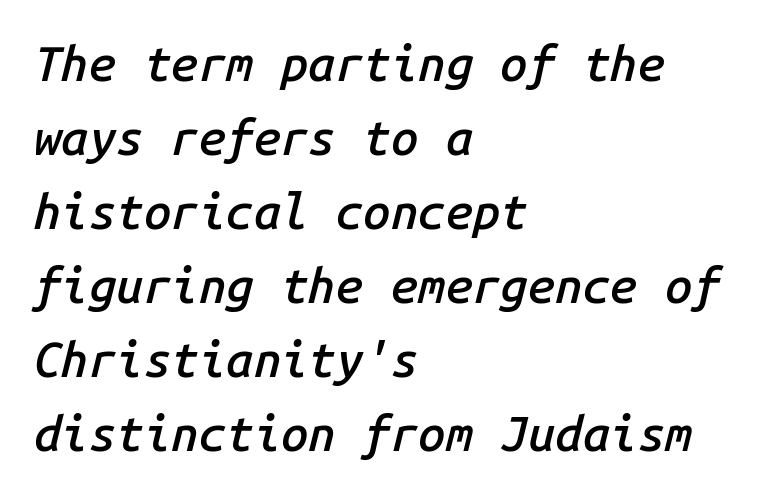
Q: Is the text bold? A: Semi-bold.
Q: Is the text italic (slanted)? A: Yes, it leans right by about 14 degrees.
Q: Is the text underlined? A: No.
Q: How is the paragraph aligned? A: Left-aligned.
Q: Is the spacing between letters normal or unusually wide? A: Normal.
Q: Is the spacing between lines tight, normal or loose? A: Normal.
Q: Width (condensed, normal, or wide)? A: Normal.
Q: Stroke contrast? A: Low.
Q: x-height? A: Medium.
Q: Monospaced? A: Yes.
